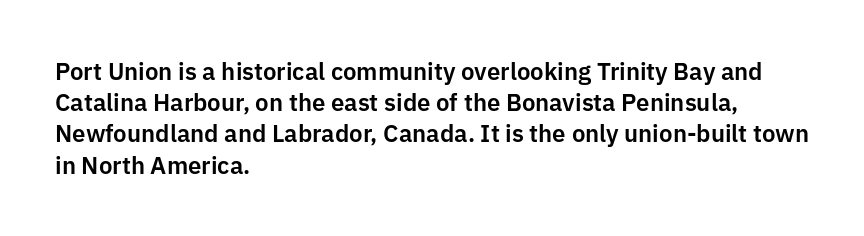
The image shows 24 px text type, upright; set left-aligned, normal line spacing (1.3x), normal letter spacing, not underlined.
